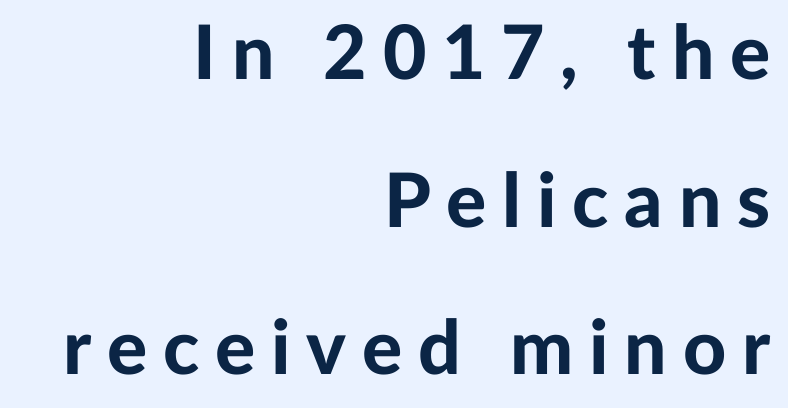
The image shows 75 px bold sans-serif type, upright; set right-aligned, loose line spacing (1.97x), unusually wide letter spacing (+0.21 em), not underlined; low stroke contrast and a medium x-height.
